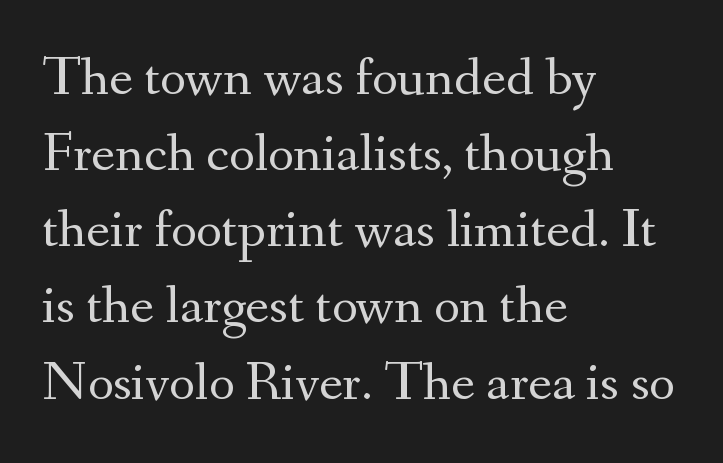
Ink coverage per letter is moderate at most. The glyphs are unaccompanied by any horizontal stroke below them. Tracking value appears to be zero — textbook default spacing. If you drew a ruler down the left edge, every line would touch it. Posture: upright roman.
